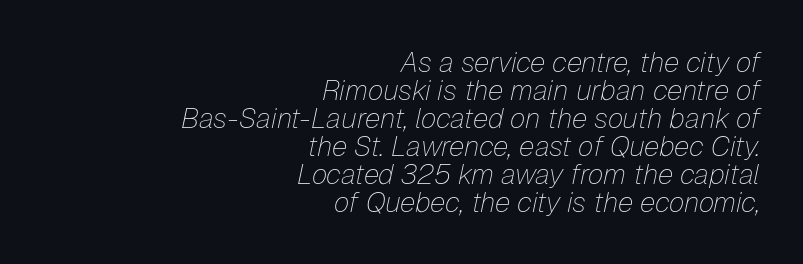
Compared with a typical body face, this is equally light or lighter still. The designer dialed line spacing down below the default. Nobody touched the tracking dial on this one. The lines in this sample share a right terminus and differ only in where they begin. These lines are rendered in a variable-pitch font. When letters slant like this, we call the style italic.
